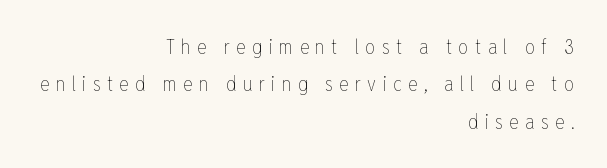
The image shows 20 px text type, upright; set right-aligned, line spacing 1.87x, unusually wide letter spacing (+0.32 em), not underlined.
